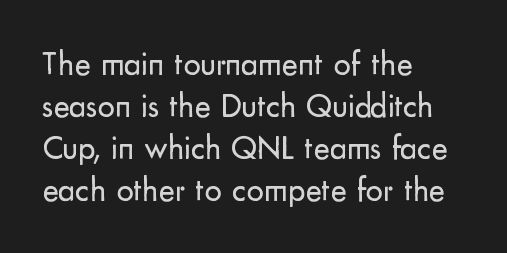
Q: Is the text bold? A: No.
Q: Is the text italic (slanted)? A: No, it is upright.
Q: Is the typeface a serif or a sans-serif typeface? A: Sans-serif.
Q: Is the text underlined? A: No.
Q: How is the paragraph aligned? A: Left-aligned.
Q: Is the spacing between letters normal or unusually wide? A: Normal.
Q: Width (condensed, normal, or wide)? A: Normal.
Q: Stroke contrast? A: Low.
Q: x-height? A: Small.
Q: Monospaced? A: No.
